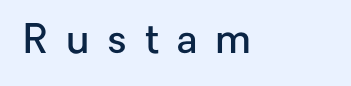
Character widths vary here, with narrow letters taking less room than wide ones. Heft: intermediate — a semibold. The gaps between neighbouring characters are conspicuously large. Style check: upright. Check under the words: just untouched page. The paragraph has a hard left edge and a soft right edge.
